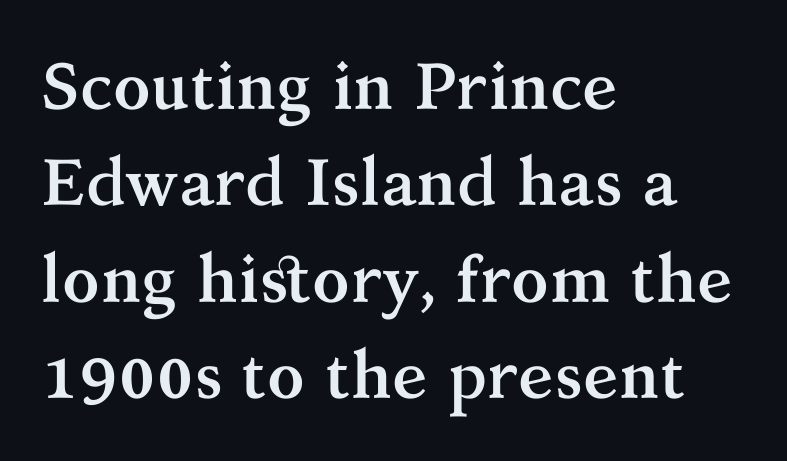
Q: Is the text bold? A: Yes.
Q: Is the text italic (slanted)? A: No, it is upright.
Q: Is the typeface a serif or a sans-serif typeface? A: Serif.
Q: Is the text underlined? A: No.
Q: How is the paragraph aligned? A: Left-aligned.
Q: Is the spacing between letters normal or unusually wide? A: Normal.
Q: Is the spacing between lines tight, normal or loose? A: Normal.
Q: Width (condensed, normal, or wide)? A: Normal.
Q: Stroke contrast? A: Medium.
Q: x-height? A: Medium.
Q: Monospaced? A: No.
